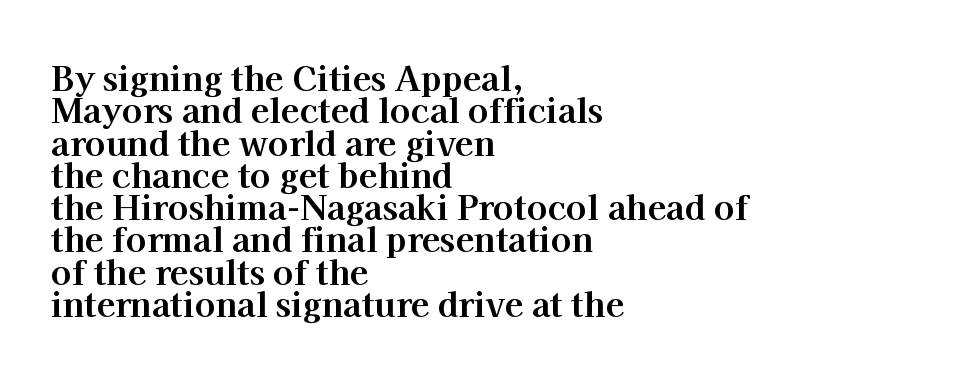
Q: Is the text bold? A: Yes.
Q: Is the text italic (slanted)? A: No, it is upright.
Q: Is the typeface a serif or a sans-serif typeface? A: Serif.
Q: Is the text underlined? A: No.
Q: How is the paragraph aligned? A: Left-aligned.
Q: Is the spacing between letters normal or unusually wide? A: Normal.
Q: Is the spacing between lines tight, normal or loose? A: Tight.
Q: Width (condensed, normal, or wide)? A: Normal.
Q: Stroke contrast? A: High.
Q: x-height? A: Medium.
Q: Monospaced? A: No.
